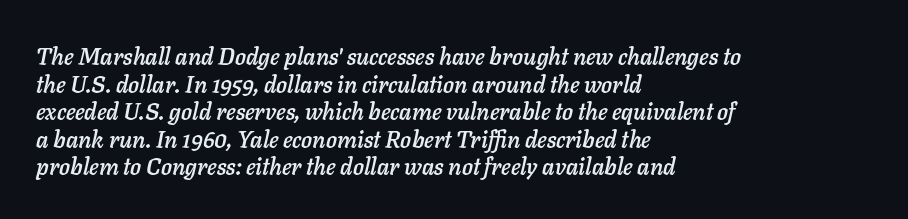
Underline: absent. The paragraph shown leans on its left margin. What stands out about the letter spacing? Nothing — it is the standard amount. The letters are slanted; this is an italic face.
